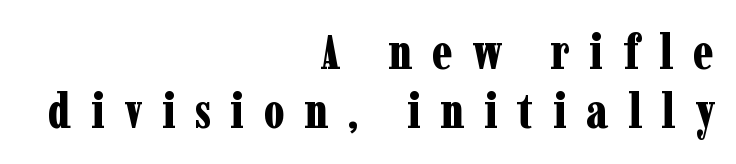
{"serif": "yes", "italic": "no", "bold": "yes", "weight": "bold", "width": "condensed", "stroke_contrast": "low", "x_height": "medium", "monospaced": "no", "underline": "no", "align": "right", "line_spacing_ratio": 1.21, "letter_spacing": "wide", "letter_spacing_em": 0.4, "glyph_px": 49}
